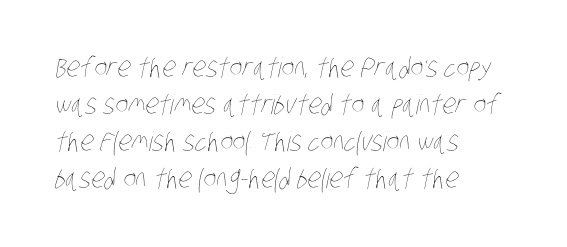
The image shows 27 px text type; set left-aligned, normal line spacing (1.37x), normal letter spacing, not underlined.
